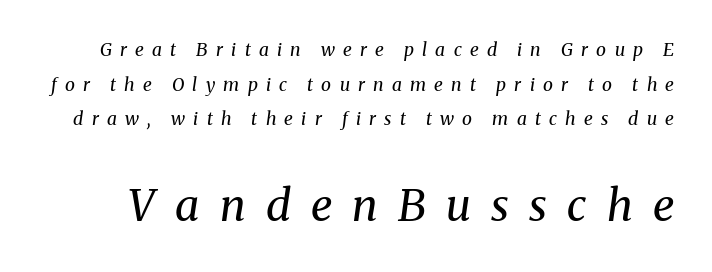
The image shows 44 px regular-weight serif type, italic (leaning right); set loose line spacing (1.92x), unusually wide letter spacing (+0.46 em), not underlined; the second (bottom) block is 2.44x larger; medium stroke contrast and a medium x-height.
